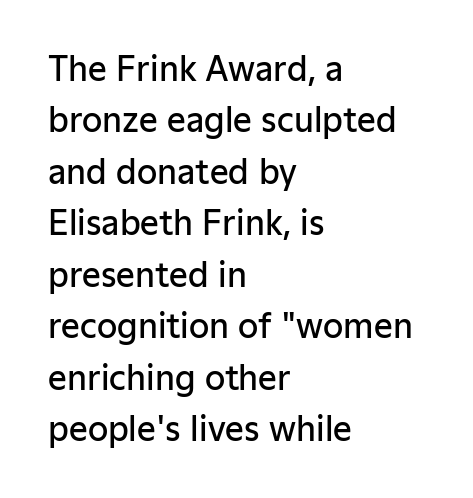
{"serif": "no", "italic": "no", "bold": "semi", "weight": "semibold", "width": "normal", "stroke_contrast": "low", "x_height": "medium", "monospaced": "no", "underline": "no", "align": "left", "line_spacing": "normal", "line_spacing_ratio": 1.56, "letter_spacing": "normal", "letter_spacing_em": 0.0, "glyph_px": 33}
